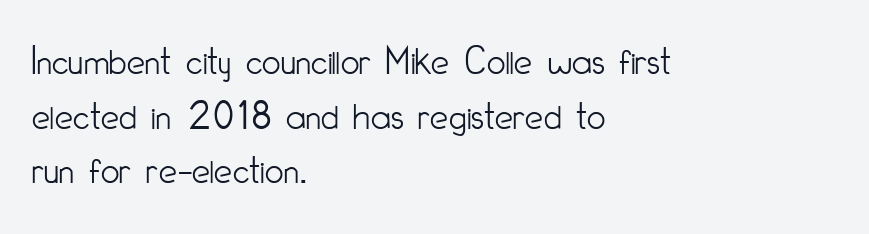
Q: Is the text bold? A: No.
Q: Is the text italic (slanted)? A: No, it is upright.
Q: Is the typeface a serif or a sans-serif typeface? A: Sans-serif.
Q: Is the text underlined? A: No.
Q: How is the paragraph aligned? A: Left-aligned.
Q: Is the spacing between letters normal or unusually wide? A: Normal.
Q: Is the spacing between lines tight, normal or loose? A: Normal.
Q: Width (condensed, normal, or wide)? A: Condensed.
Q: Stroke contrast? A: Low.
Q: x-height? A: Small.
Q: Monospaced? A: No.
